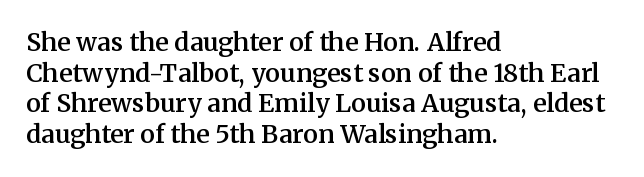
The image shows 25 px text type, upright; set left-aligned, line spacing 1.23x, normal letter spacing, not underlined.
